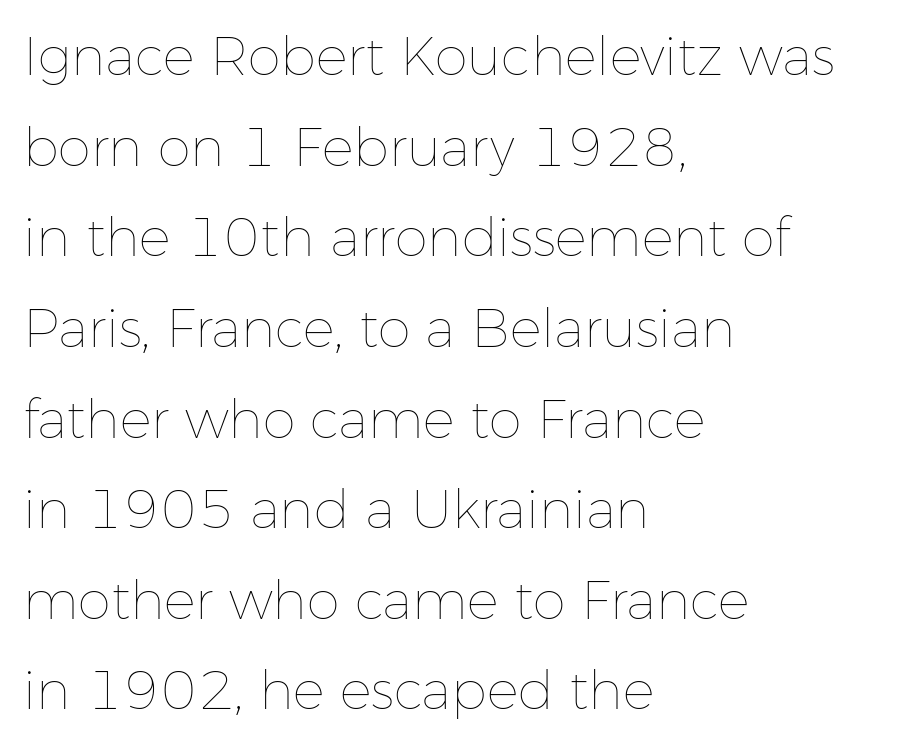
{"italic": "no", "bold": "no", "weight": "thin", "width": "normal", "stroke_contrast": "low", "x_height": "medium", "monospaced": "no", "underline": "no", "align": "left", "line_spacing_ratio": 1.71, "letter_spacing": "normal", "letter_spacing_em": 0.0, "glyph_px": 53}
